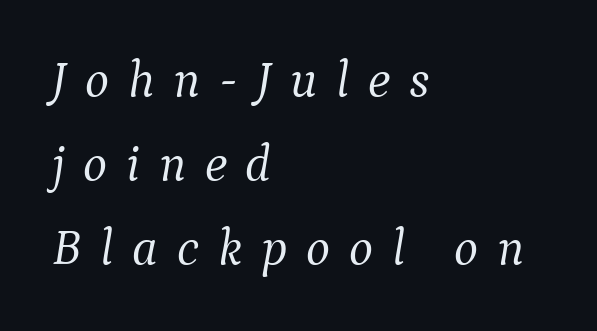
The lines in this sample share a left origin and differ only in where they stop. You can tell it's italic because the verticals aren't actually vertical. The tracking jumps out immediately: characters are airy and widely separated. Is this a fixed-width face? No — the glyphs have proportional, varying widths. These glyphs show unthickened strokes, regular width or finer.
